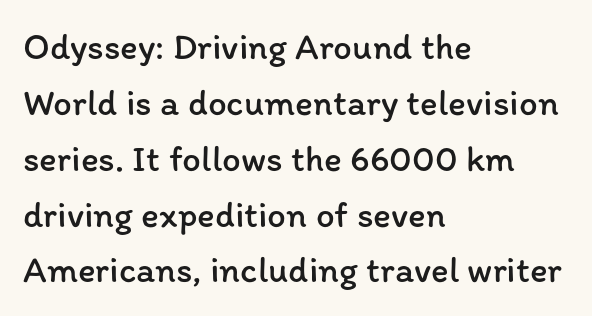
The cut favours lightness, reaching ordinary text weight at its darkest. Look at the tracking — it's just the regular setting, nothing added. The vertical gap from one line to the next is medium. The passage shown is typed in a proportional face where columns would drift. Layout note: lines flush left.
